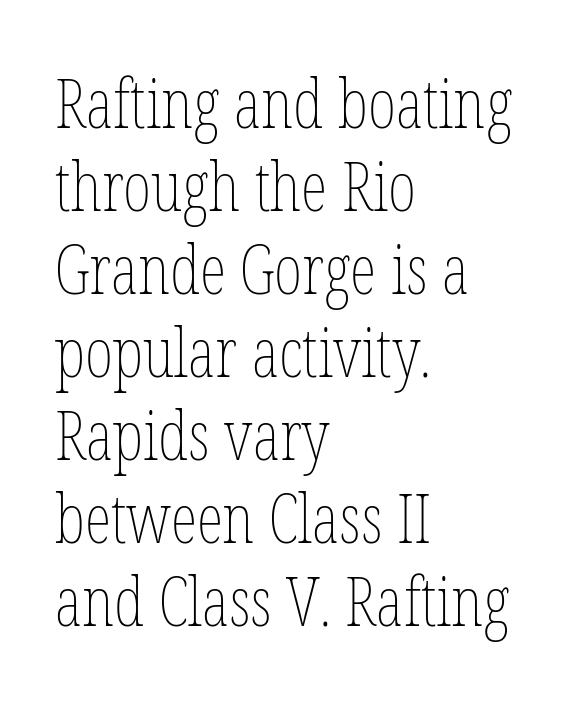
{"italic": "no", "bold": "no", "weight": "thin", "width": "condensed", "stroke_contrast": "low", "x_height": "medium", "monospaced": "no", "underline": "no", "align": "left", "line_spacing_ratio": 1.22, "letter_spacing": "normal", "letter_spacing_em": 0.0, "glyph_px": 68}
